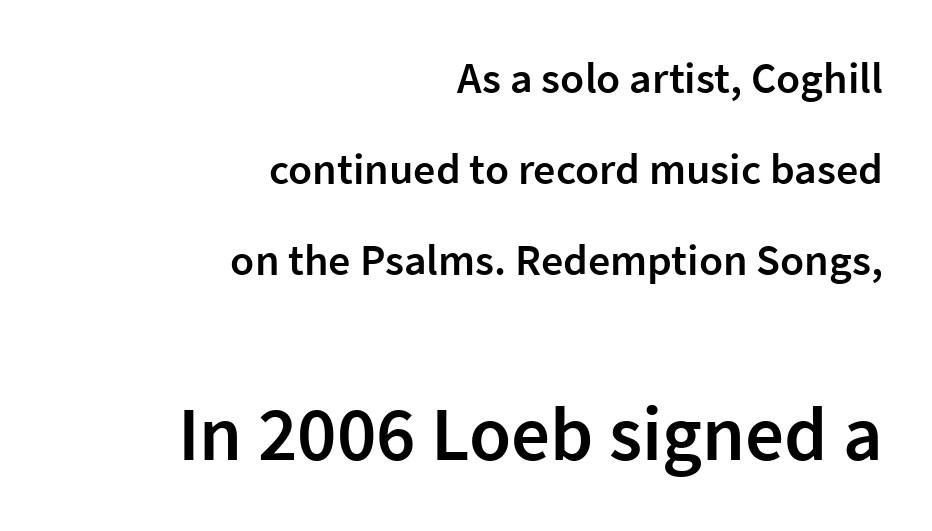
Q: Is the text bold? A: Semi-bold.
Q: Is the text italic (slanted)? A: No, it is upright.
Q: Is the typeface a serif or a sans-serif typeface? A: Sans-serif.
Q: Is the text underlined? A: No.
Q: How is the paragraph aligned? A: Right-aligned.
Q: Is the spacing between letters normal or unusually wide? A: Normal.
Q: Is the spacing between lines tight, normal or loose? A: Loose.
Q: Which block of text is set in a larger size, the first (top) or the second (bottom)? A: The second (bottom) one.
Q: Width (condensed, normal, or wide)? A: Normal.
Q: Stroke contrast? A: Low.
Q: x-height? A: Medium.
Q: Monospaced? A: No.
